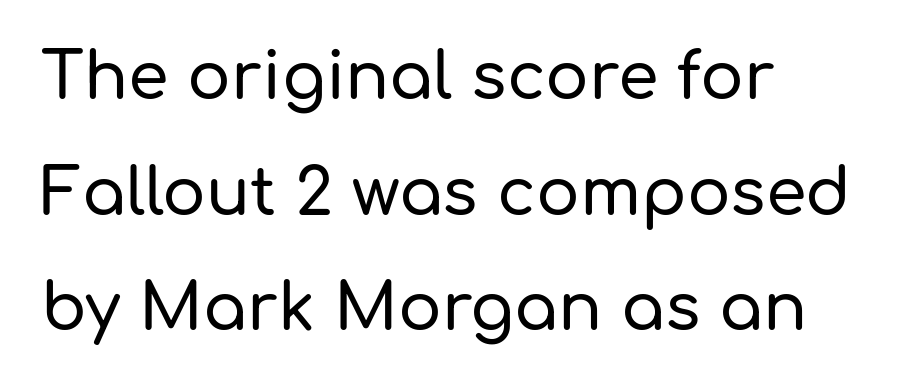
{"serif": "no", "italic": "no", "width": "normal", "stroke_contrast": "low", "x_height": "medium", "monospaced": "no", "underline": "no", "align": "left", "line_spacing_ratio": 1.78, "letter_spacing": "normal", "letter_spacing_em": 0.0, "glyph_px": 65}
